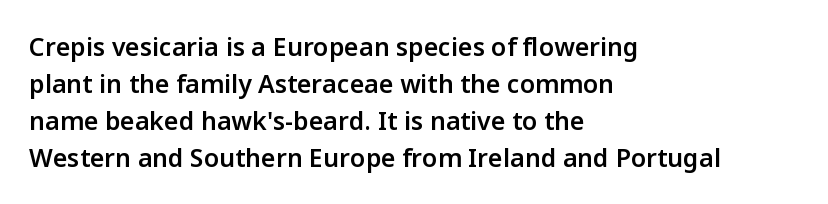
The image shows 25 px text type, upright; set left-aligned, normal line spacing (1.48x), normal letter spacing, not underlined.
